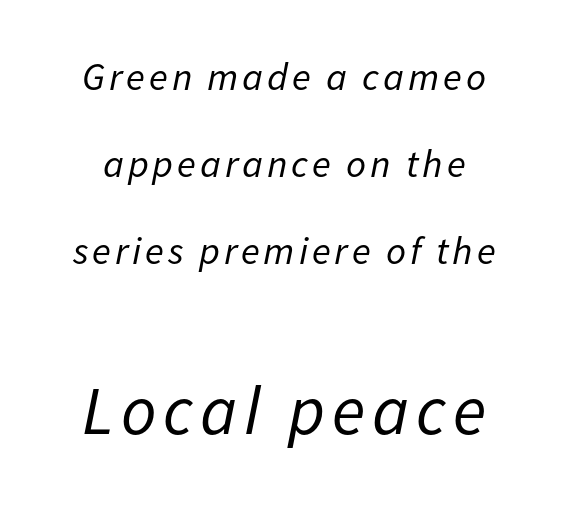
{"italic": "yes", "lean": "right", "slant_degrees": 11, "bold": "no", "weight": "regular", "width": "normal", "stroke_contrast": "low", "x_height": "medium", "monospaced": "no", "underline": "no", "line_spacing": "loose", "line_spacing_ratio": 2.23, "larger_block": "second", "size_ratio": 1.77, "glyph_px": 69}
